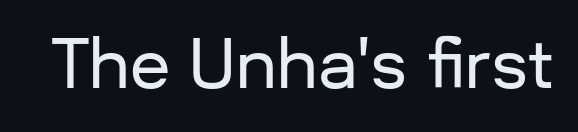
The image shows 66 px sans-serif type, upright; set normal letter spacing, not underlined; low stroke contrast and a medium x-height.
